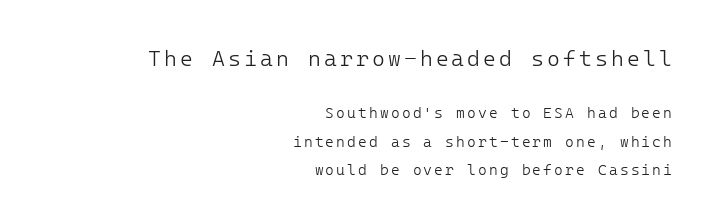
The image shows 22 px text type, upright; set right-aligned, line spacing 1.89x, not underlined; the first (top) block is 1.47x larger.
